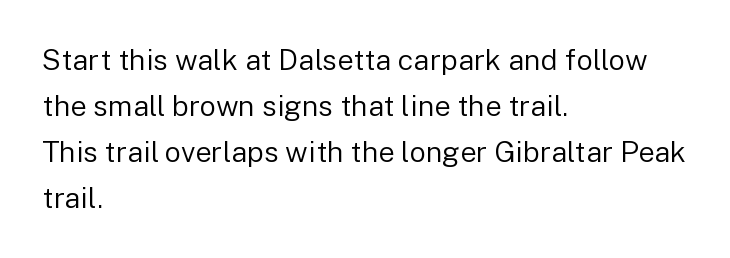
Clear beneath every line of the passage. Which margin do the lines hug? The left one — the right edge is uneven. Each letter keeps its own natural width here, so spacing adapts to shape. Is the stroke heavy? The answer is a plain regular-or-lighter.
